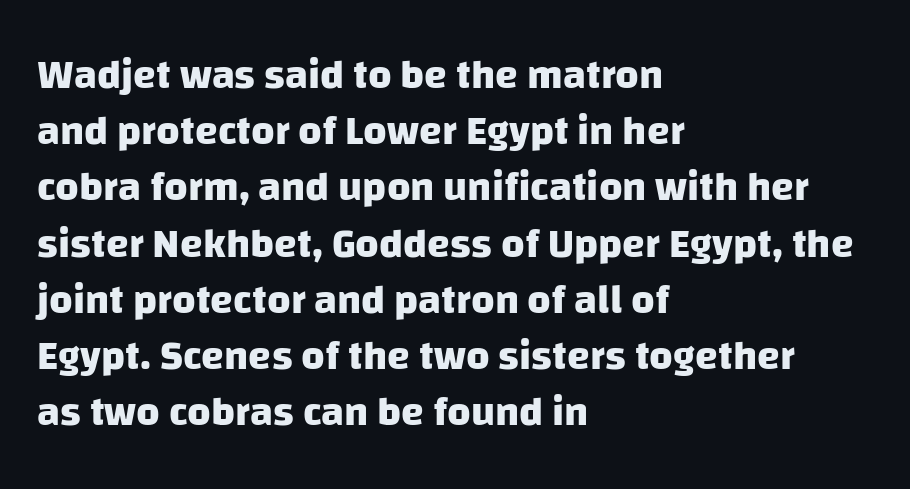
Q: Is the text bold? A: Yes.
Q: Is the typeface a serif or a sans-serif typeface? A: Sans-serif.
Q: Is the text underlined? A: No.
Q: How is the paragraph aligned? A: Left-aligned.
Q: Is the spacing between letters normal or unusually wide? A: Normal.
Q: Is the spacing between lines tight, normal or loose? A: Normal.
Q: Width (condensed, normal, or wide)? A: Normal.
Q: Stroke contrast? A: Low.
Q: x-height? A: Large.
Q: Monospaced? A: No.
